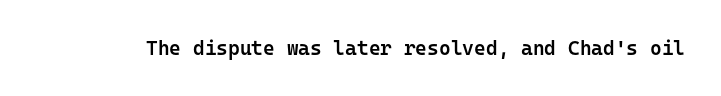
I'd describe the lettering as semibold — firm but not a full bold. The string is rendered with underlining switched off. If you drew a line through each stem, it would be perfectly vertical. Observe the ordinary spacing: letters are neighbours, not strangers.
